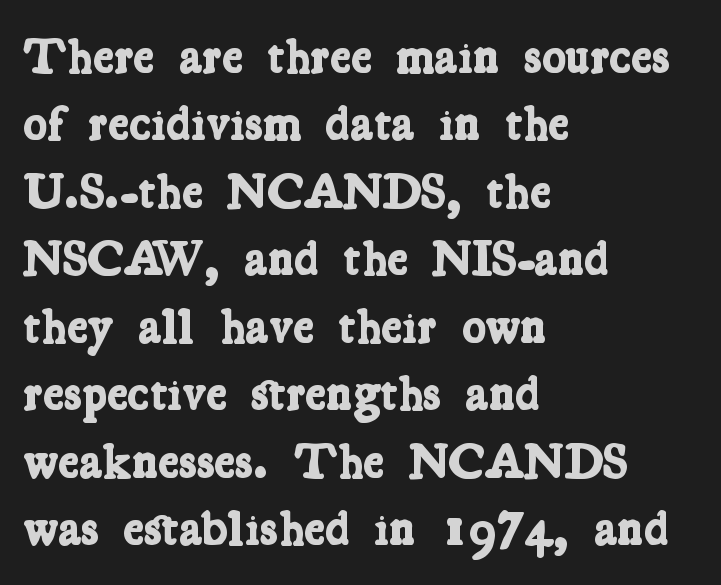
In terms of letterspacing, this is plain default setting. The lines sit at an ordinary, default distance from one another. I'd describe the lettering as bold — thick and assertive. The text was rendered using a seriffed face with decorative stroke endings. This sample has the flowing, uneven cadence of proportional lettering. Alignment: flush left.
